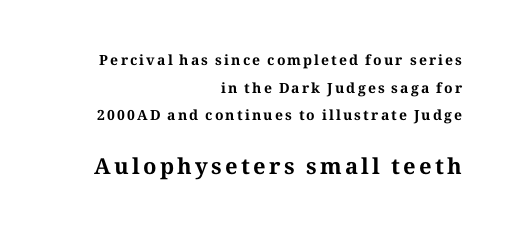
Students, observe: this is what heavily led, spacious text looks like. Nobody drew a line under any word here. Unlike italic type, these characters show no tilt at all. The lines in this sample share a right terminus and differ only in where they begin.
